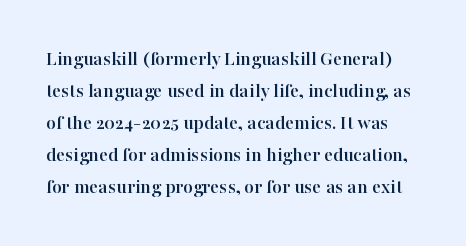
The string is rendered with underlining switched off. The gaps between neighbouring characters are ordinary and unremarkable. Each new line begins a customary step beneath the previous one. Every stem runs plumb, perpendicular to the baseline.
